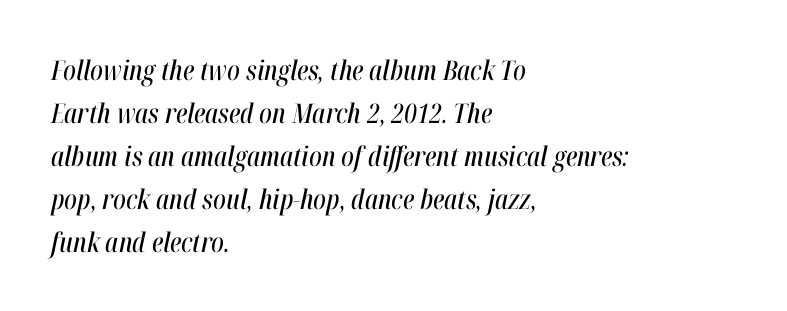
Q: Is the text italic (slanted)? A: Yes, it leans right by about 12 degrees.
Q: Is the text underlined? A: No.
Q: How is the paragraph aligned? A: Left-aligned.
Q: Is the spacing between letters normal or unusually wide? A: Normal.
Q: Is the spacing between lines tight, normal or loose? A: Normal.
